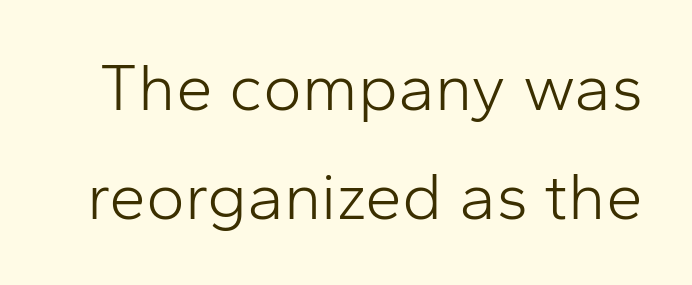
The image shows 66 px light sans-serif type, upright; set normal line spacing (1.65x), normal letter spacing, not underlined; low stroke contrast and a medium x-height.
